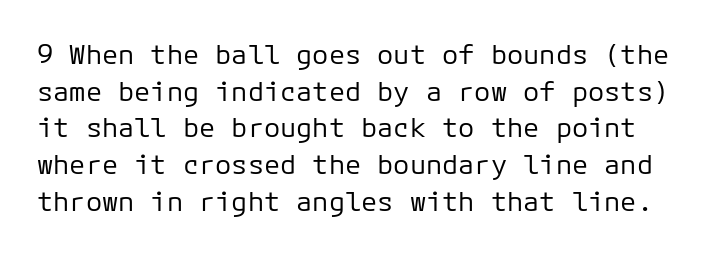
The image shows 27 px text type, upright; set normal line spacing (1.36x), normal letter spacing, not underlined.
